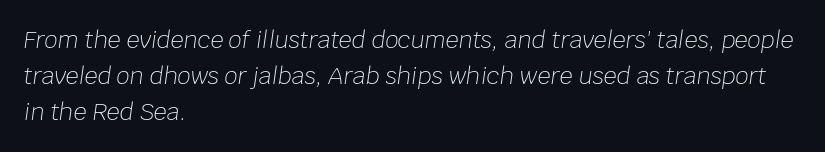
Stems here are at most as thick as an everyday book face. Standard letterfit; no display-style spreading of the glyphs. One glance says typical: line gaps are just what's usual. One-word summary of the alignment: left. Slant detected: the letters are inclined. Lines of text with bare space underneath.
